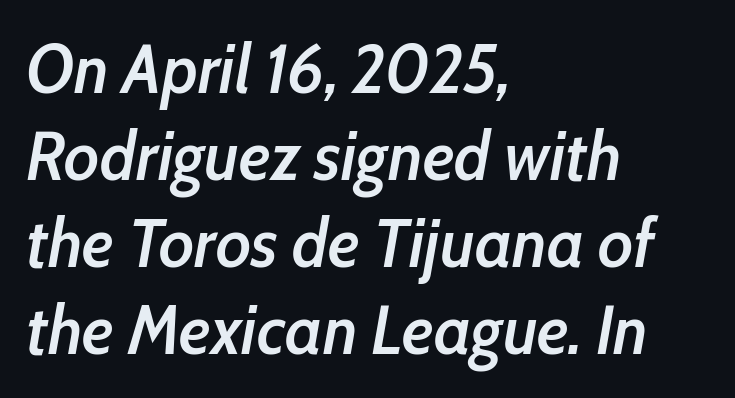
Every character sits at an angle, as italics do. Left-aligned paragraph, ragged on the right. Glance below the letters and you will spot only blank space. Each word holds together tightly as a unit, with standard inter-letter gaps.
